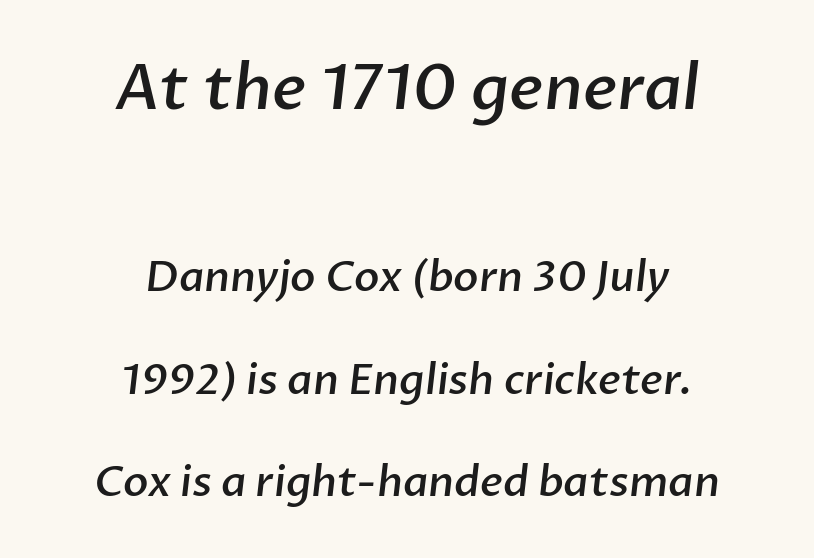
Q: Is the text bold? A: Semi-bold.
Q: Is the typeface a serif or a sans-serif typeface? A: Sans-serif.
Q: Is the text underlined? A: No.
Q: How is the paragraph aligned? A: Centered.
Q: Is the spacing between letters normal or unusually wide? A: Normal.
Q: Is the spacing between lines tight, normal or loose? A: Loose.
Q: Which block of text is set in a larger size, the first (top) or the second (bottom)? A: The first (top) one.
Q: Width (condensed, normal, or wide)? A: Normal.
Q: Stroke contrast? A: Low.
Q: x-height? A: Medium.
Q: Monospaced? A: No.
